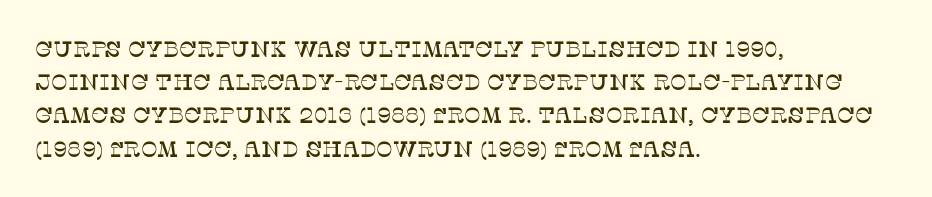
These lines keep a tight, regular rhythm from letter to letter. Vertical spacing — default. No word sits above an underline. The setting favours the left margin, as ordinary paragraphs usually do. The font's upright variant was chosen for this text.
